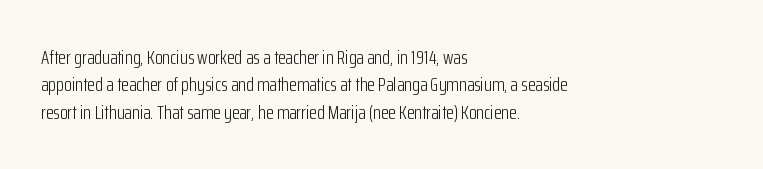
Q: Is the text bold? A: No.
Q: Is the text italic (slanted)? A: No, it is upright.
Q: Is the text underlined? A: No.
Q: How is the paragraph aligned? A: Left-aligned.
Q: Is the spacing between letters normal or unusually wide? A: Normal.
Q: Is the spacing between lines tight, normal or loose? A: Normal.
